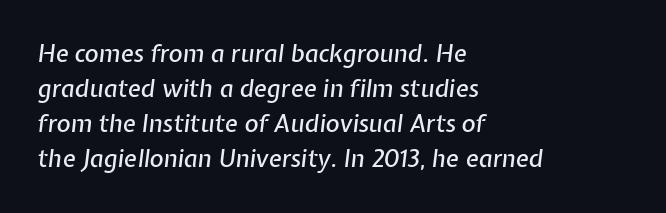
The image shows 24 px text type, italic (leaning right); set left-aligned, normal line spacing (1.46x), normal letter spacing, not underlined.
